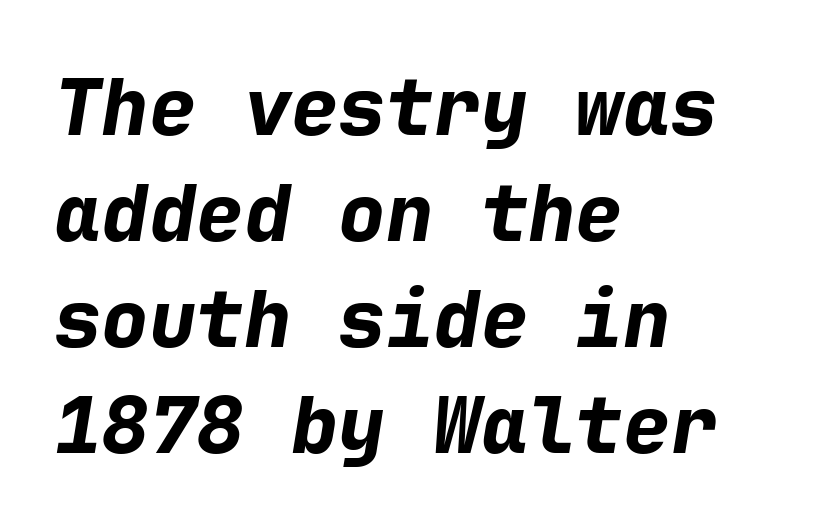
Q: Is the text bold? A: Yes.
Q: Is the text italic (slanted)? A: Yes, it leans right by about 9 degrees.
Q: Is the text underlined? A: No.
Q: How is the paragraph aligned? A: Left-aligned.
Q: Is the spacing between letters normal or unusually wide? A: Normal.
Q: Is the spacing between lines tight, normal or loose? A: Normal.
Q: Width (condensed, normal, or wide)? A: Normal.
Q: Stroke contrast? A: Low.
Q: x-height? A: Medium.
Q: Monospaced? A: Yes.
